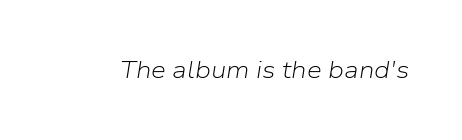
It's the slanting kind of type. Only glyphs here, with clear space below each row. No chunkiness to these letters — they're not bold. What stands out about the letter spacing? Nothing — it is the standard amount.
